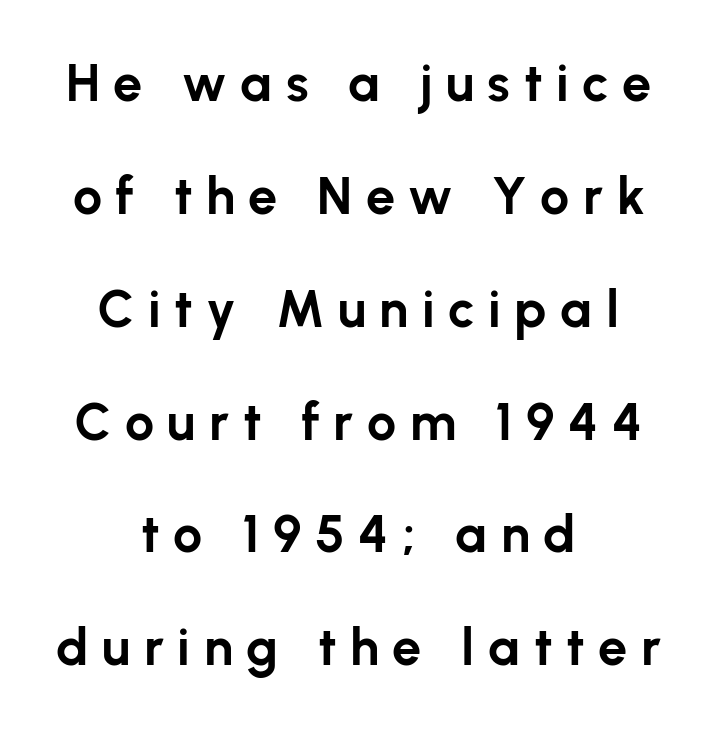
Q: Is the text bold? A: Yes.
Q: Is the text italic (slanted)? A: No, it is upright.
Q: Is the typeface a serif or a sans-serif typeface? A: Sans-serif.
Q: Is the text underlined? A: No.
Q: How is the paragraph aligned? A: Centered.
Q: Is the spacing between letters normal or unusually wide? A: Unusually wide.
Q: Is the spacing between lines tight, normal or loose? A: Loose.
Q: Width (condensed, normal, or wide)? A: Normal.
Q: Stroke contrast? A: Low.
Q: x-height? A: Medium.
Q: Monospaced? A: No.
